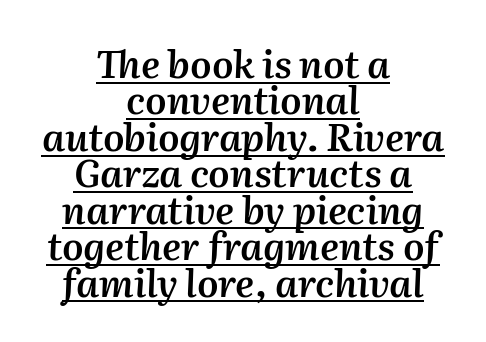
One-word summary of the alignment: center. An italicized treatment has been applied to the whole sample. A typographer would call this underscored text. The face used here is proportionally spaced, like ordinary book or web type. The gaps between neighbouring characters are ordinary and unremarkable. Successive baselines arrive quickly, one right under another.
